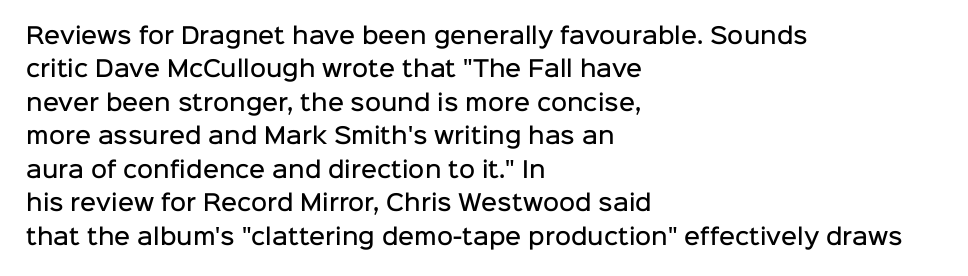
{"italic": "no", "bold": "semi", "underline": "no", "align": "left", "line_spacing": "normal", "line_spacing_ratio": 1.52, "letter_spacing": "normal", "letter_spacing_em": 0.0, "glyph_px": 22}
